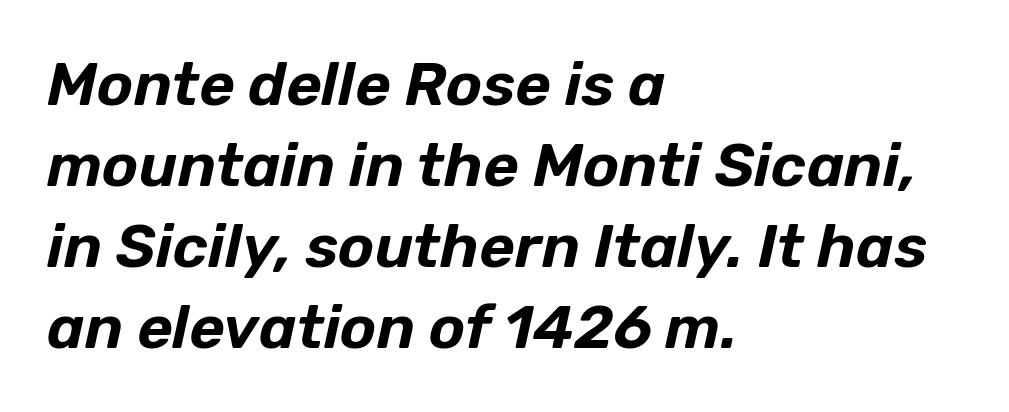
The image shows 61 px text type, italic (leaning right); set left-aligned, normal line spacing (1.33x), normal letter spacing, not underlined; low stroke contrast and a medium x-height.
